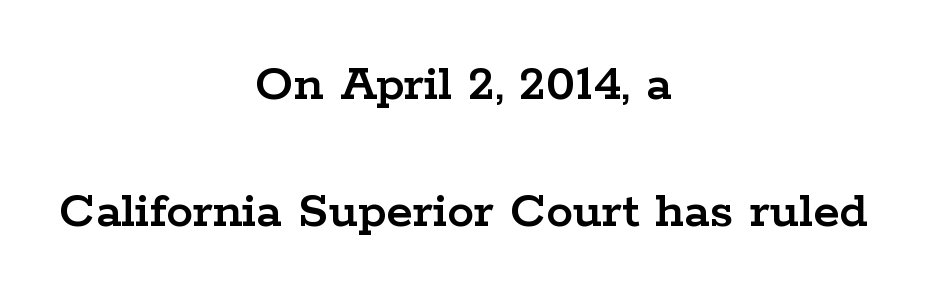
Little horizontal feet cap the strokes, marking this as serif type. Characters follow at the spacing the type designer built in. Every character sits straight up, as roman type does. Varying glyph widths throughout — classic text-font behaviour.
